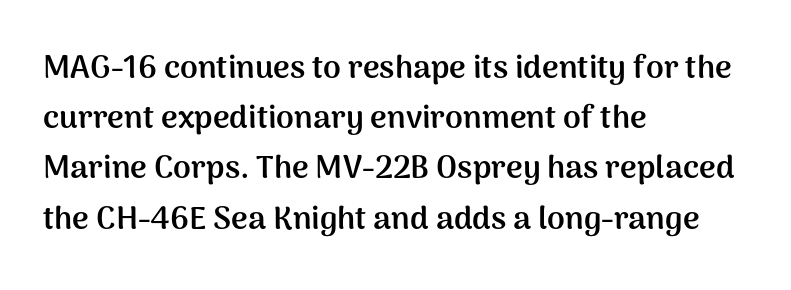
Q: Is the text bold? A: Yes.
Q: Is the text italic (slanted)? A: No, it is upright.
Q: Is the typeface a serif or a sans-serif typeface? A: Sans-serif.
Q: Is the text underlined? A: No.
Q: How is the paragraph aligned? A: Left-aligned.
Q: Is the spacing between letters normal or unusually wide? A: Normal.
Q: Is the spacing between lines tight, normal or loose? A: Normal.
Q: Width (condensed, normal, or wide)? A: Normal.
Q: Stroke contrast? A: Medium.
Q: x-height? A: Medium.
Q: Monospaced? A: No.
